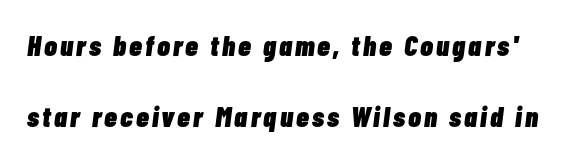
Q: Is the text bold? A: Yes.
Q: Is the text italic (slanted)? A: Yes, it leans right by about 7 degrees.
Q: Is the text underlined? A: No.
Q: Is the spacing between lines tight, normal or loose? A: Loose.
Q: Width (condensed, normal, or wide)? A: Condensed.
Q: Stroke contrast? A: Low.
Q: x-height? A: Medium.
Q: Monospaced? A: No.
